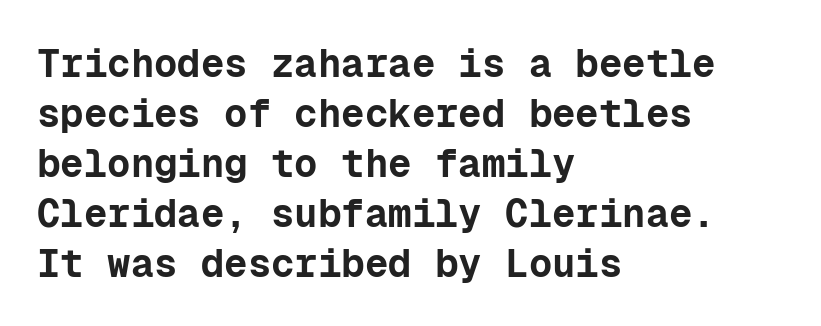
Q: Is the text bold? A: Yes.
Q: Is the text italic (slanted)? A: No, it is upright.
Q: Is the typeface a serif or a sans-serif typeface? A: Sans-serif.
Q: Is the text underlined? A: No.
Q: How is the paragraph aligned? A: Left-aligned.
Q: Is the spacing between letters normal or unusually wide? A: Normal.
Q: Is the spacing between lines tight, normal or loose? A: Normal.
Q: Width (condensed, normal, or wide)? A: Normal.
Q: Stroke contrast? A: Low.
Q: x-height? A: Medium.
Q: Monospaced? A: Yes.
